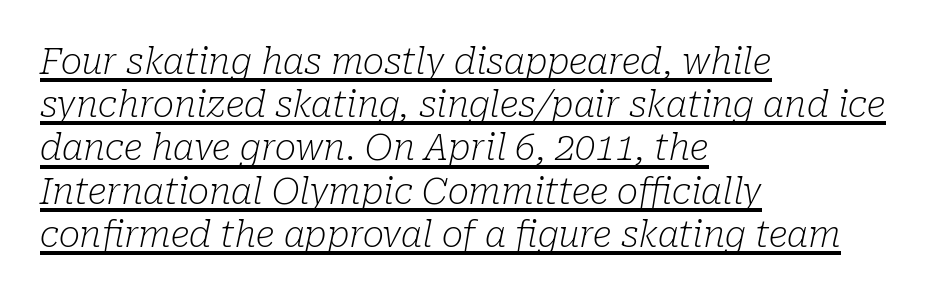
The image shows 36 px light serif type, italic (leaning right); set left-aligned, line spacing 1.2x, normal letter spacing, underlined; low stroke contrast and a medium x-height.
